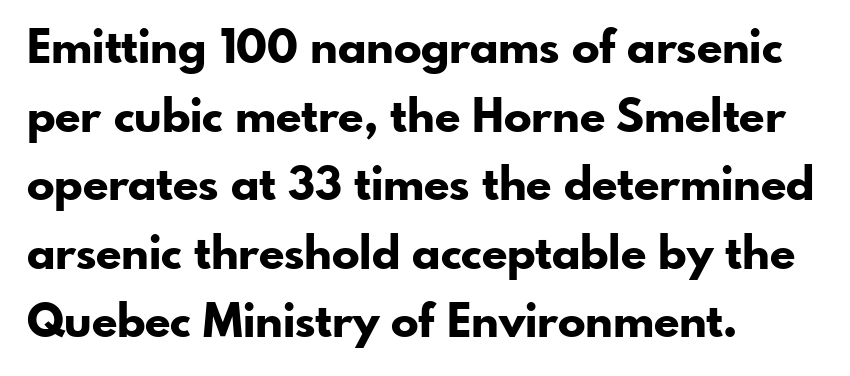
Q: Is the text bold? A: Yes.
Q: Is the text italic (slanted)? A: No, it is upright.
Q: Is the typeface a serif or a sans-serif typeface? A: Sans-serif.
Q: Is the text underlined? A: No.
Q: How is the paragraph aligned? A: Left-aligned.
Q: Is the spacing between letters normal or unusually wide? A: Normal.
Q: Is the spacing between lines tight, normal or loose? A: Normal.
Q: Width (condensed, normal, or wide)? A: Normal.
Q: Stroke contrast? A: Low.
Q: x-height? A: Small.
Q: Monospaced? A: No.
